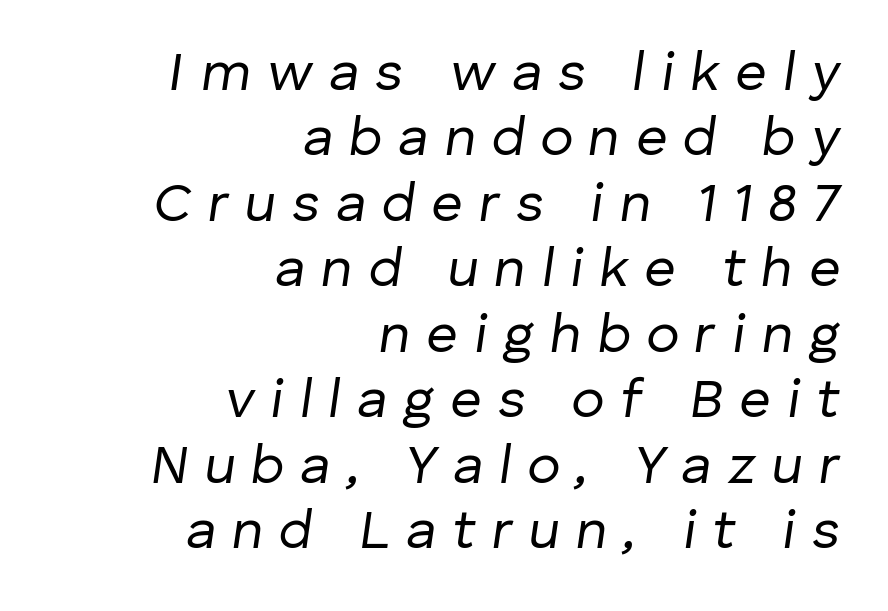
The image shows 55 px regular-weight type, italic (leaning right); set right-aligned, line spacing 1.19x, unusually wide letter spacing (+0.29 em), not underlined; low stroke contrast and a medium x-height.
